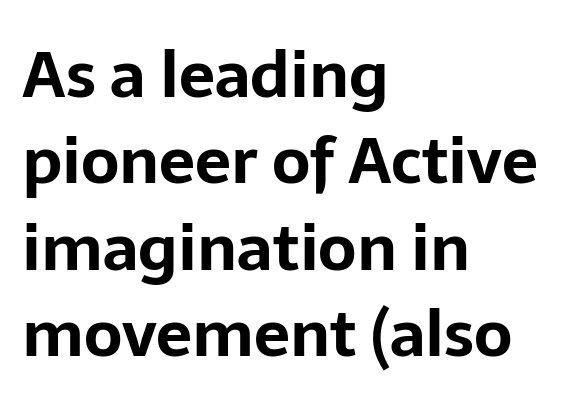
The image shows 64 px bold sans-serif type, upright; set left-aligned, normal line spacing (1.35x), normal letter spacing, not underlined; low stroke contrast and a medium x-height.
